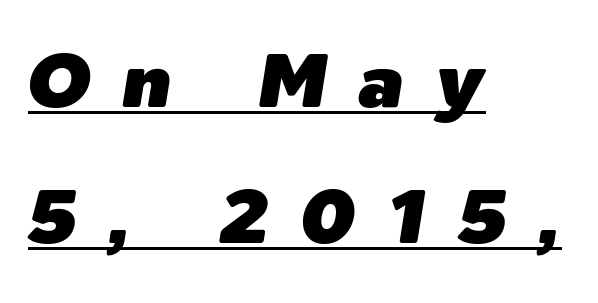
{"italic": "yes", "lean": "right", "slant_degrees": 9, "width": "normal", "stroke_contrast": "low", "x_height": "medium", "monospaced": "no", "underline": "yes", "align": "left", "line_spacing_ratio": 1.79, "letter_spacing": "wide", "letter_spacing_em": 0.42, "glyph_px": 76}
